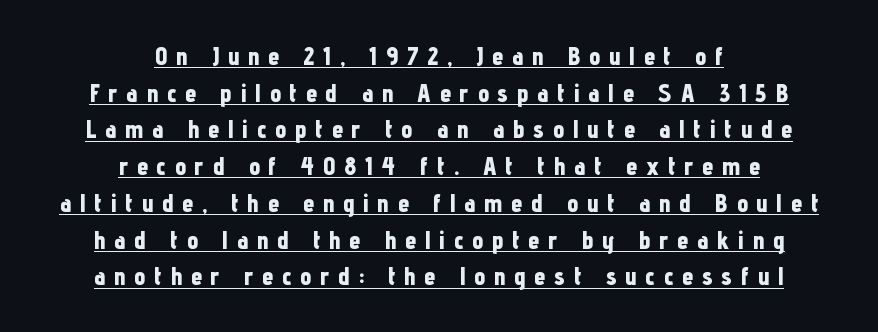
{"italic": "no", "bold": "yes", "underline": "yes", "align": "center", "line_spacing": "normal", "line_spacing_ratio": 1.47, "letter_spacing": "wide", "letter_spacing_em": 0.35, "glyph_px": 25}
